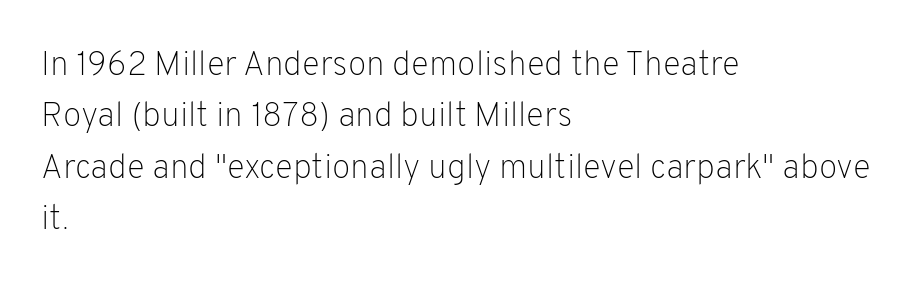
Q: Is the text bold? A: No.
Q: Is the text italic (slanted)? A: No, it is upright.
Q: Is the typeface a serif or a sans-serif typeface? A: Sans-serif.
Q: Is the text underlined? A: No.
Q: How is the paragraph aligned? A: Left-aligned.
Q: Is the spacing between letters normal or unusually wide? A: Normal.
Q: Is the spacing between lines tight, normal or loose? A: Normal.
Q: Width (condensed, normal, or wide)? A: Normal.
Q: Stroke contrast? A: Low.
Q: x-height? A: Medium.
Q: Monospaced? A: No.
